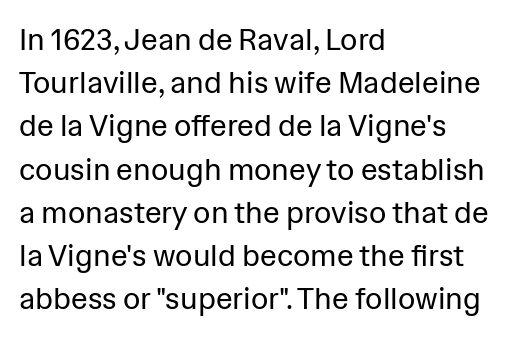
The image shows 30 px regular-weight sans-serif type, upright; set left-aligned, normal line spacing (1.44x), normal letter spacing, not underlined; low stroke contrast and a medium x-height.
